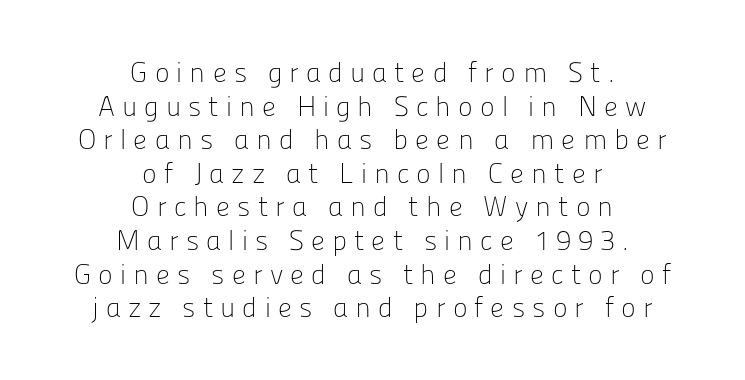
Q: Is the text bold? A: No.
Q: Is the text italic (slanted)? A: No, it is upright.
Q: Is the typeface a serif or a sans-serif typeface? A: Sans-serif.
Q: Is the text underlined? A: No.
Q: How is the paragraph aligned? A: Centered.
Q: Is the spacing between letters normal or unusually wide? A: Unusually wide.
Q: Width (condensed, normal, or wide)? A: Normal.
Q: Stroke contrast? A: Low.
Q: x-height? A: Medium.
Q: Monospaced? A: No.
